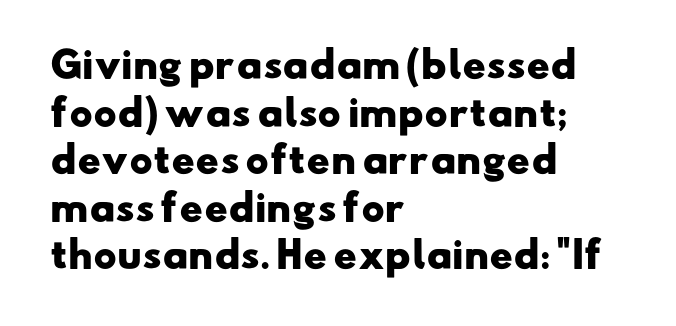
Inter-character spacing is left at the font's built-in metrics. This sample uses a sans-serif face. The paragraph shown leans on its left margin. Rule under the text: the space is simply empty.
